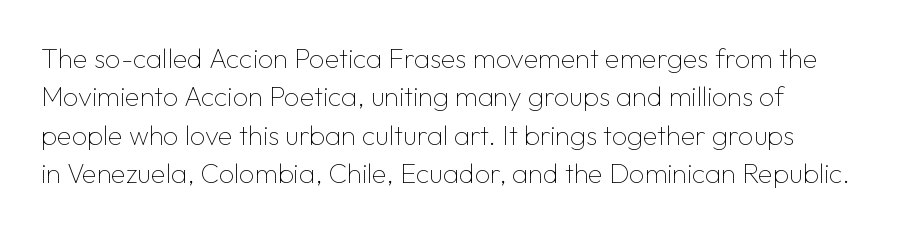
The image shows 27 px text type, upright; set normal line spacing (1.42x), normal letter spacing, not underlined.
